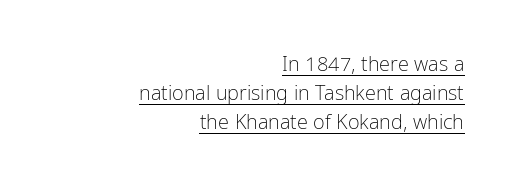
Counters stay open thanks to moderate or lighter strokes. Is there an underline? Yes — a line sits under the letters. Ascenders rise straight up at ninety degrees. In terms of leading, this rendering sits right in the middle.
